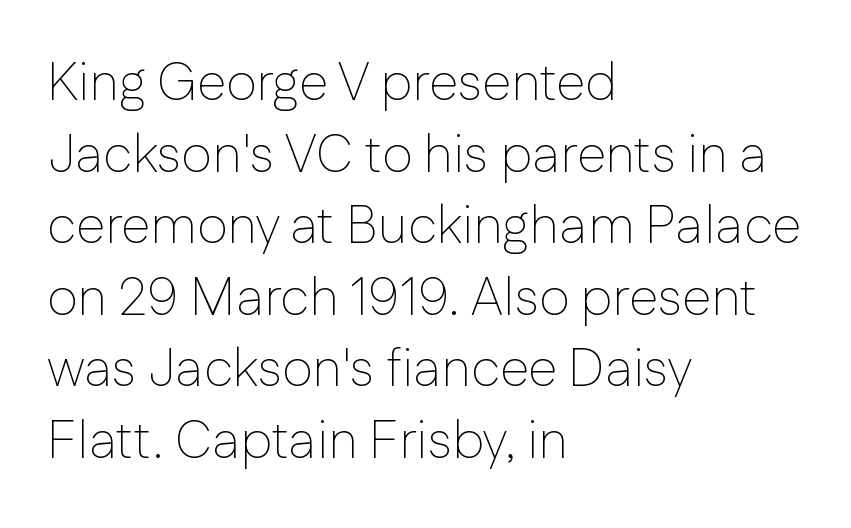
Q: Is the text bold? A: No.
Q: Is the text italic (slanted)? A: No, it is upright.
Q: Is the typeface a serif or a sans-serif typeface? A: Sans-serif.
Q: Is the text underlined? A: No.
Q: How is the paragraph aligned? A: Left-aligned.
Q: Is the spacing between letters normal or unusually wide? A: Normal.
Q: Is the spacing between lines tight, normal or loose? A: Normal.
Q: Width (condensed, normal, or wide)? A: Normal.
Q: Stroke contrast? A: Low.
Q: x-height? A: Medium.
Q: Monospaced? A: No.
